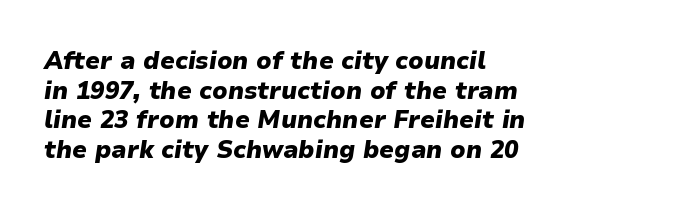
The space beneath each line is pristine and unruled. In terms of letterspacing, this is plain default setting. The glyphs have the mass of a bold cut. It's the slanting kind of type. The typesetter chose a ragged-right arrangement here.
